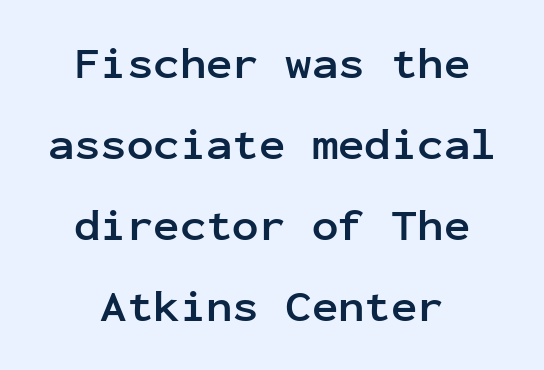
Q: Is the text bold? A: Yes.
Q: Is the text italic (slanted)? A: No, it is upright.
Q: Is the typeface a serif or a sans-serif typeface? A: Sans-serif.
Q: Is the text underlined? A: No.
Q: How is the paragraph aligned? A: Centered.
Q: Is the spacing between letters normal or unusually wide? A: Normal.
Q: Width (condensed, normal, or wide)? A: Normal.
Q: Stroke contrast? A: Low.
Q: x-height? A: Medium.
Q: Monospaced? A: Yes.
